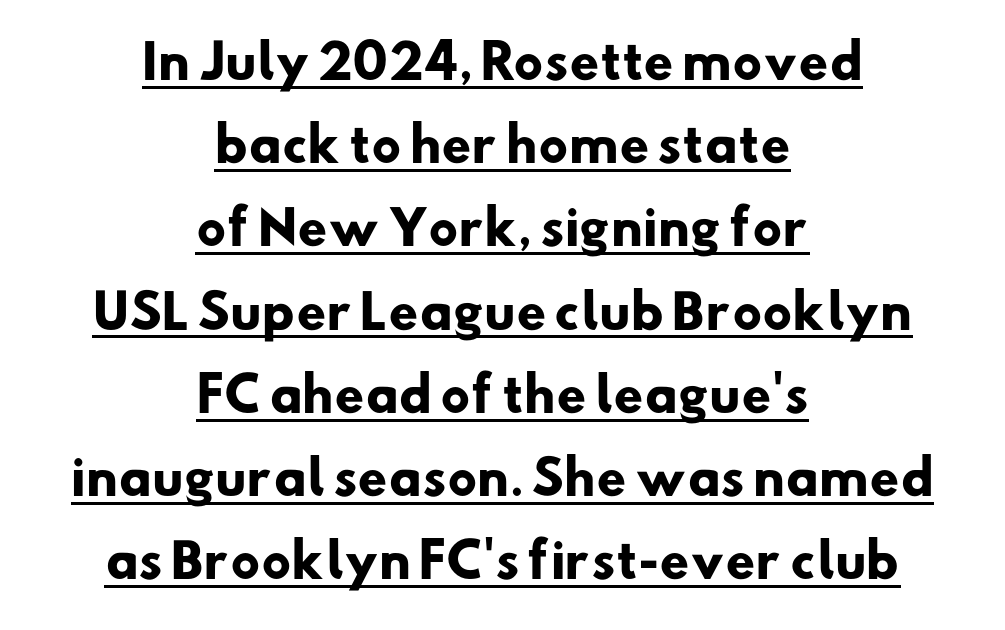
Q: Is the text bold? A: Yes.
Q: Is the typeface a serif or a sans-serif typeface? A: Sans-serif.
Q: Is the text underlined? A: Yes.
Q: How is the paragraph aligned? A: Centered.
Q: Is the spacing between letters normal or unusually wide? A: Normal.
Q: Width (condensed, normal, or wide)? A: Normal.
Q: Stroke contrast? A: Low.
Q: x-height? A: Small.
Q: Monospaced? A: No.
